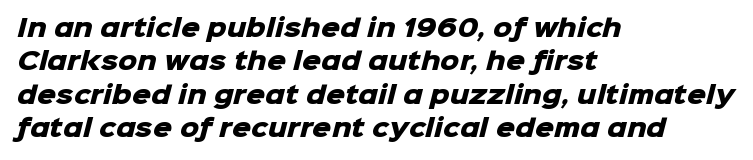
The ragged edge is on the right, which tells us the setting is flush left. Words appear dense and cohesive because spacing is normal. Honestly, there is no underline to notice here at all. Honestly, the row spacing looks completely unremarkable. These words are printed bold, with thick strokes throughout.
